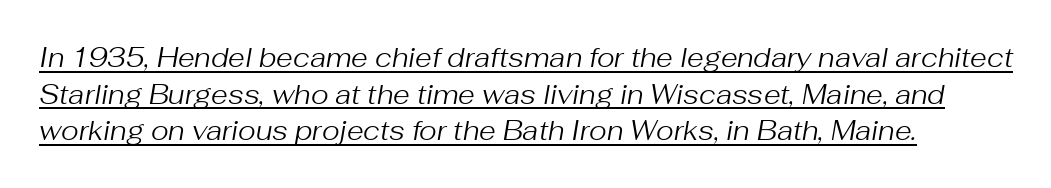
The image shows 27 px text type, italic (leaning right); set normal line spacing (1.36x), normal letter spacing, underlined.
